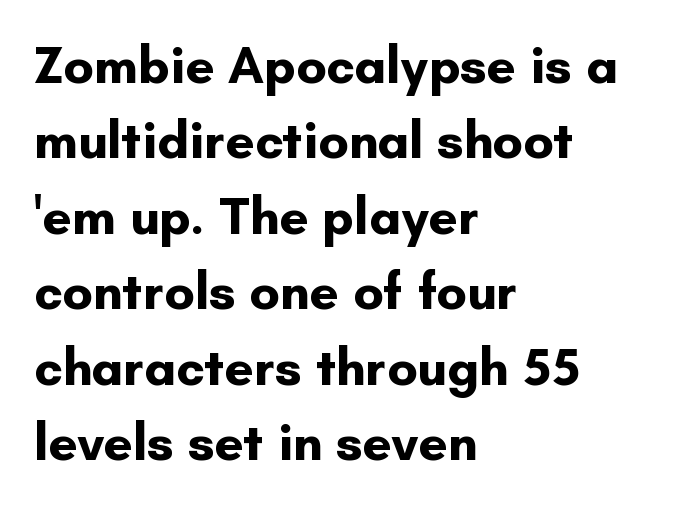
The glyphs in this specimen are sans serif. Caption: bold face, heavy strokes. Reading down the column, the eye jumps a familiar distance to each next line. This is roman type, the default non-slanted kind. Leftover space on each line is placed entirely after the last word.
